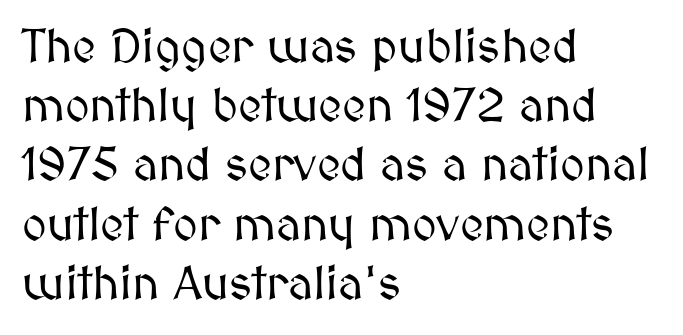
{"italic": "no", "width": "normal", "stroke_contrast": "medium", "x_height": "medium", "monospaced": "no", "underline": "no", "align": "left", "line_spacing": "normal", "line_spacing_ratio": 1.26, "letter_spacing": "normal", "letter_spacing_em": 0.0, "glyph_px": 47}
